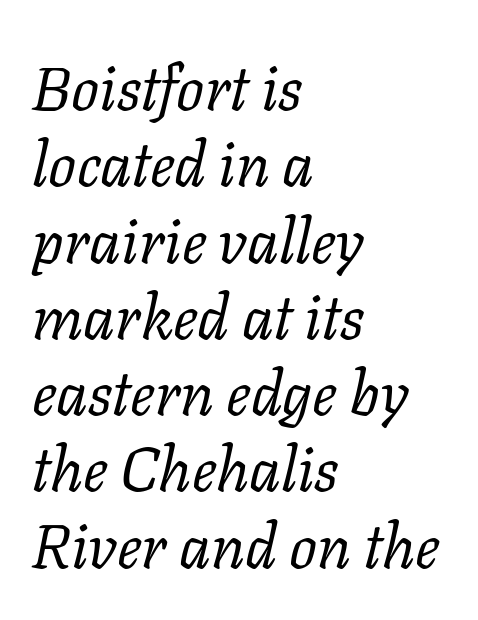
Q: Is the text bold? A: No.
Q: Is the text italic (slanted)? A: Yes, it leans right by about 11 degrees.
Q: Is the typeface a serif or a sans-serif typeface? A: Serif.
Q: Is the text underlined? A: No.
Q: How is the paragraph aligned? A: Left-aligned.
Q: Is the spacing between letters normal or unusually wide? A: Normal.
Q: Width (condensed, normal, or wide)? A: Normal.
Q: Stroke contrast? A: Low.
Q: x-height? A: Medium.
Q: Monospaced? A: No.
